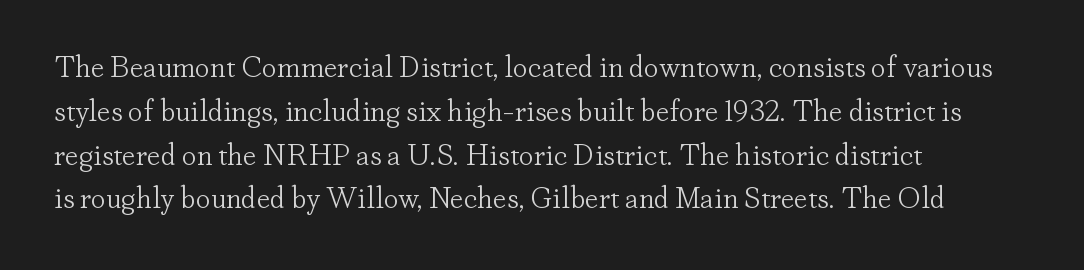
Unbolded letterforms with no extra heft. Bare-footed words on every line. Is there much room between lines? A standard amount, neither cramped nor airy. Observe the ordinary spacing: letters are neighbours, not strangers. Reading down the block, your eye returns to a fixed left position each line. Varying glyph widths throughout — classic text-font behaviour.
